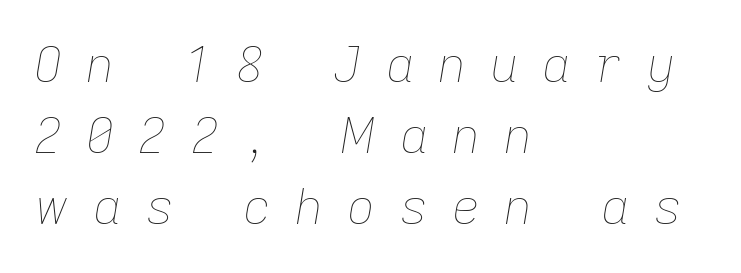
Reading down the block, your eye returns to a fixed left position each line. The rendering uses natural spacing where letterforms have individual widths. How are the letters spaced? Widely, with obvious added tracking. The cut favours lightness, reaching ordinary text weight at its darkest.
